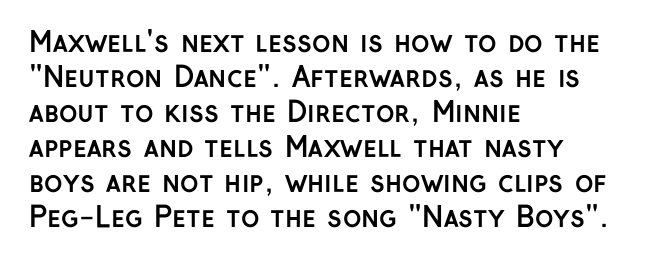
Q: Is the text bold? A: Yes.
Q: Is the text italic (slanted)? A: No, it is upright.
Q: Is the typeface a serif or a sans-serif typeface? A: Sans-serif.
Q: Is the text underlined? A: No.
Q: How is the paragraph aligned? A: Left-aligned.
Q: Is the spacing between letters normal or unusually wide? A: Normal.
Q: Is the spacing between lines tight, normal or loose? A: Normal.
Q: Width (condensed, normal, or wide)? A: Normal.
Q: Stroke contrast? A: Low.
Q: x-height? A: Medium.
Q: Monospaced? A: No.
